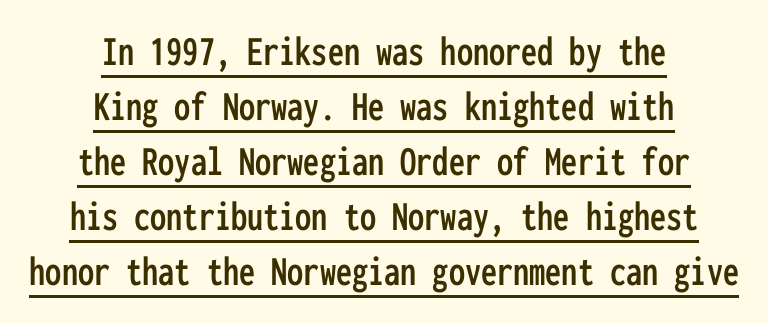
The face used here is rendered with its standard letterfit. Glance below the letters and you will spot a drawn line. Nope, no serifs anywhere on these letters. Ordinary non-slanted type is in use.
